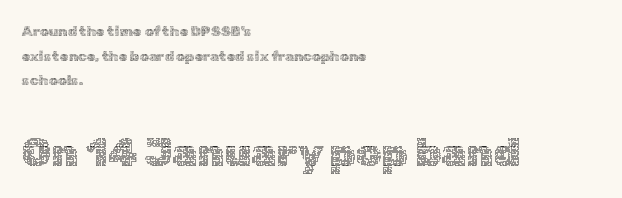
The image shows 40 px thin type, upright; set left-aligned, line spacing 1.76x, normal letter spacing, not underlined; the second (bottom) block is 2.86x larger; a medium x-height.
